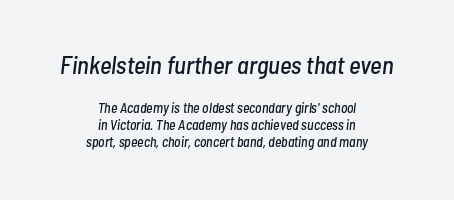
The image shows 25 px text type, italic (leaning right); set centered, line spacing 1.21x, normal letter spacing, not underlined; the first (top) block is 1.79x larger.
